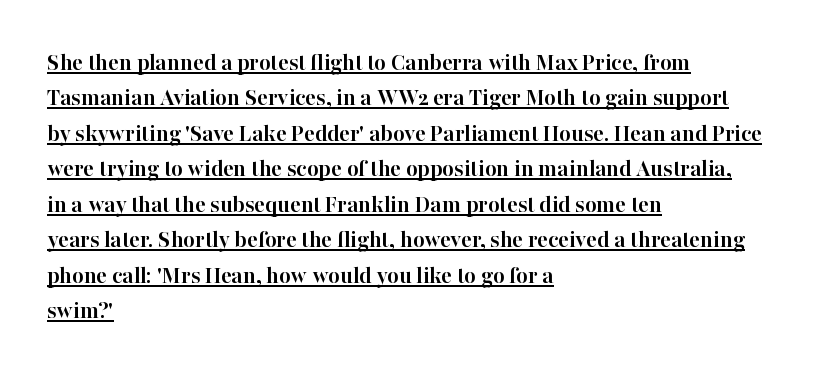
{"italic": "no", "bold": "yes", "underline": "yes", "align": "left", "line_spacing": "normal", "line_spacing_ratio": 1.42, "letter_spacing": "normal", "letter_spacing_em": 0.0, "glyph_px": 25}
